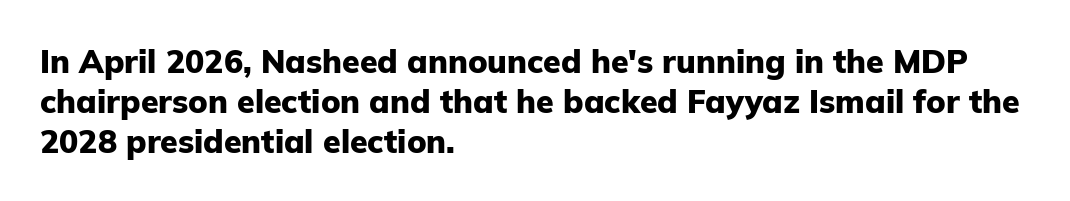
Ascenders rise straight up at ninety degrees. Think of a printed novel: that variable character pitch is what you see here. Nothing unusual about the tracking: characters are spaced as the font intends. The passage is arranged the way most books set body copy — flush left. The rendering shows plain stroke endings on the letterforms — a sans-serif design. What weight is shown? A full bold with thick strokes.
